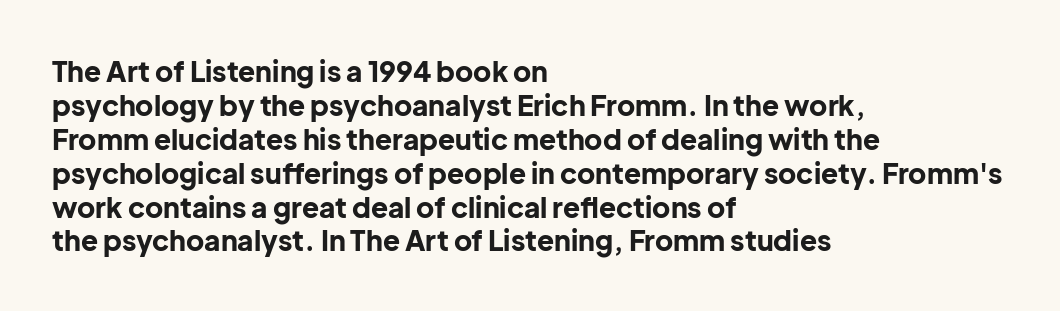
The image shows 28 px bold sans-serif type, upright; set left-aligned, line spacing 1.21x, normal letter spacing, not underlined; low stroke contrast and a medium x-height.
